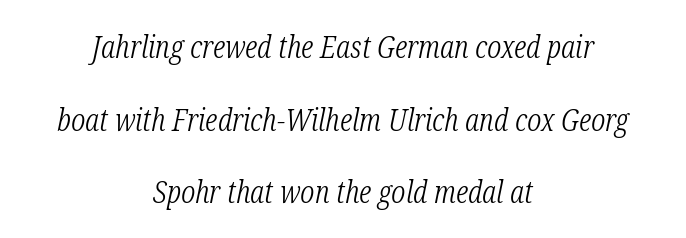
Nobody touched the tracking dial on this one. A typesetter would call this proportional, since set widths differ per character. Think standard paragraph weight, or any step lighter than that. Only glyphs here, with clear space below each row. Layout note: lines centered.
